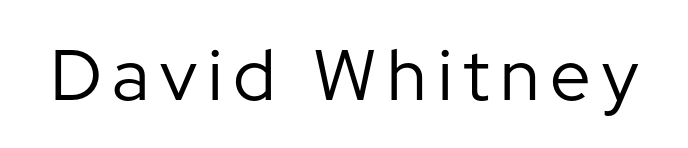
The text was rendered using a sans face with plain stroke endings. Unbolded letterforms with no extra heft. You could not count columns in this text — the font is proportionally spaced. Nobody drew a line under any word here. Is there any slant? The stems are plumb.
